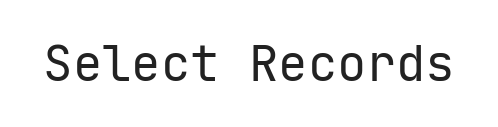
Stems and bowls with no extra thickness — not bold. Do the letters lean? They stand straight. The type is set solid horizontally, with unmodified tracking. Does the type have serifs? No, each stem ends abruptly.
